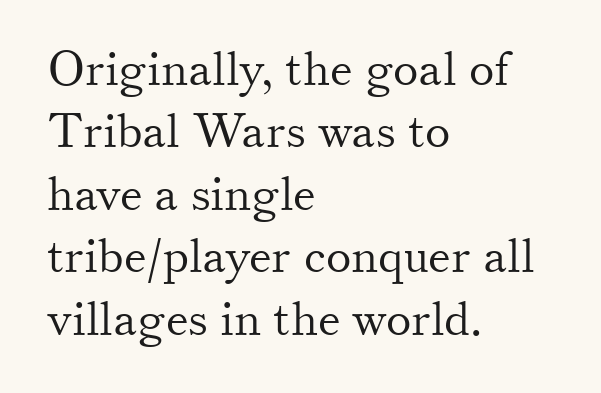
{"serif": "yes", "italic": "no", "bold": "no", "weight": "light", "width": "normal", "stroke_contrast": "medium", "x_height": "small", "monospaced": "no", "underline": "no", "align": "left", "line_spacing": "normal", "line_spacing_ratio": 1.3, "letter_spacing": "normal", "letter_spacing_em": 0.0, "glyph_px": 48}
